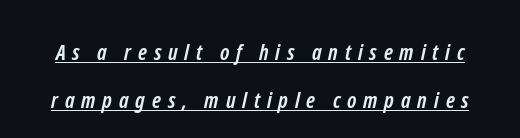
{"bold": "yes", "underline": "yes", "line_spacing": "loose", "line_spacing_ratio": 2.18, "letter_spacing": "wide", "letter_spacing_em": 0.31, "glyph_px": 22}
